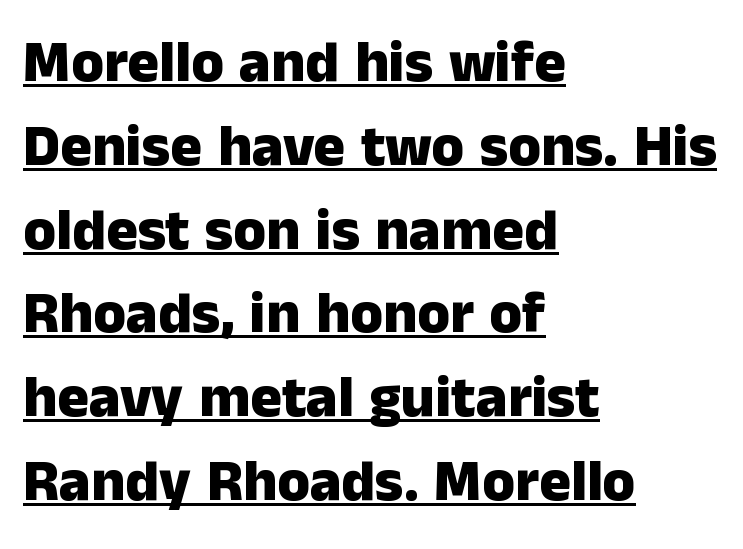
Q: Is the text bold? A: Yes.
Q: Is the text italic (slanted)? A: No, it is upright.
Q: Is the typeface a serif or a sans-serif typeface? A: Sans-serif.
Q: Is the text underlined? A: Yes.
Q: How is the paragraph aligned? A: Left-aligned.
Q: Is the spacing between letters normal or unusually wide? A: Normal.
Q: Is the spacing between lines tight, normal or loose? A: Normal.
Q: Width (condensed, normal, or wide)? A: Normal.
Q: Stroke contrast? A: Low.
Q: x-height? A: Medium.
Q: Monospaced? A: No.
